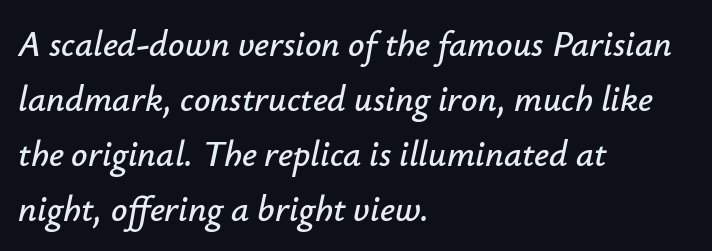
Observe the ordinary spacing: letters are neighbours, not strangers. Notice how descenders clear the ascenders below comfortably — that's standard leading. The font's italic variant was chosen for this text. You could not count columns in this text — the font is proportionally spaced.
